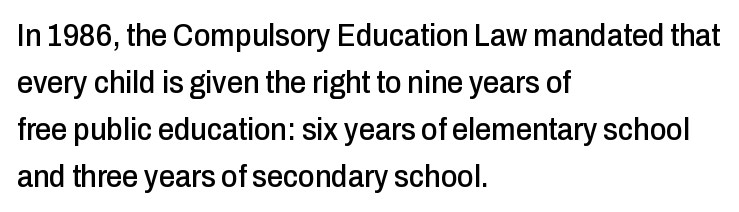
Q: Is the text italic (slanted)? A: No, it is upright.
Q: Is the typeface a serif or a sans-serif typeface? A: Sans-serif.
Q: Is the text underlined? A: No.
Q: How is the paragraph aligned? A: Left-aligned.
Q: Is the spacing between letters normal or unusually wide? A: Normal.
Q: Is the spacing between lines tight, normal or loose? A: Normal.
Q: Width (condensed, normal, or wide)? A: Condensed.
Q: Stroke contrast? A: Low.
Q: x-height? A: Medium.
Q: Monospaced? A: No.
